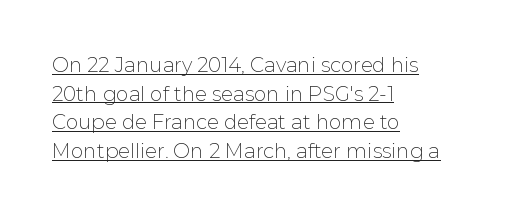
Q: Is the text bold? A: No.
Q: Is the text italic (slanted)? A: No, it is upright.
Q: Is the text underlined? A: Yes.
Q: How is the paragraph aligned? A: Left-aligned.
Q: Is the spacing between letters normal or unusually wide? A: Normal.
Q: Is the spacing between lines tight, normal or loose? A: Normal.
